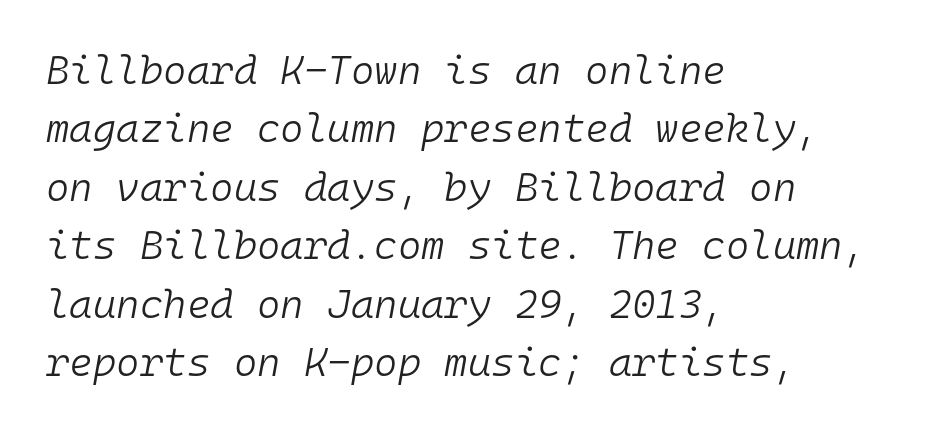
{"italic": "yes", "lean": "right", "slant_degrees": 10, "bold": "no", "weight": "light", "width": "normal", "stroke_contrast": "low", "x_height": "medium", "monospaced": "yes", "underline": "no", "align": "left", "line_spacing": "normal", "line_spacing_ratio": 1.46, "letter_spacing": "normal", "letter_spacing_em": 0.0, "glyph_px": 40}
